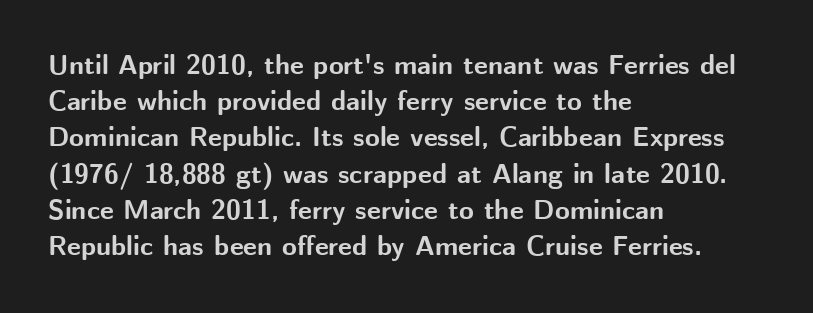
Q: Is the text bold? A: Yes.
Q: Is the text italic (slanted)? A: No, it is upright.
Q: Is the text underlined? A: No.
Q: How is the paragraph aligned? A: Left-aligned.
Q: Is the spacing between letters normal or unusually wide? A: Normal.
Q: Is the spacing between lines tight, normal or loose? A: Normal.
